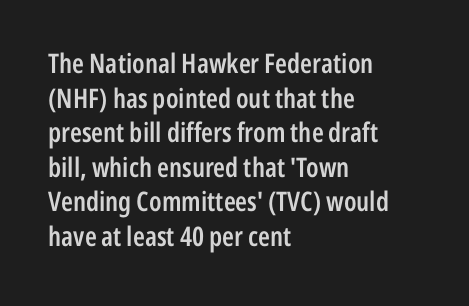
Q: Is the text bold? A: Semi-bold.
Q: Is the text italic (slanted)? A: No, it is upright.
Q: Is the text underlined? A: No.
Q: How is the paragraph aligned? A: Left-aligned.
Q: Is the spacing between letters normal or unusually wide? A: Normal.
Q: Is the spacing between lines tight, normal or loose? A: Normal.
